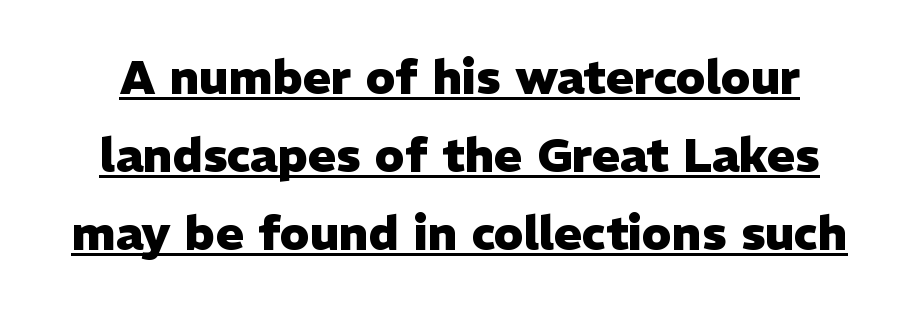
The block of text has a typical density, with ordinary space between rows. Every character sits straight up, as roman type does. What stands out about the letter spacing? Nothing — it is the standard amount. This rendering employs a face without finishing strokes, i.e., a sans-serif. The letters advance in unequal steps, a hallmark of proportional type.
